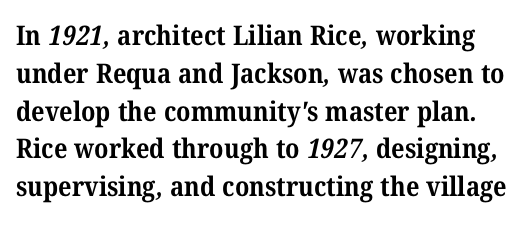
The image shows 27 px bold type; set normal line spacing (1.4x), normal letter spacing, not underlined.
